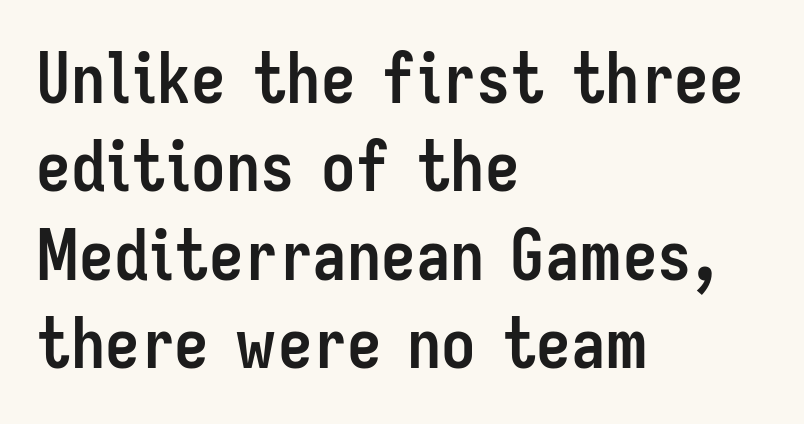
Q: Is the text bold? A: Yes.
Q: Is the text italic (slanted)? A: No, it is upright.
Q: Is the typeface a serif or a sans-serif typeface? A: Sans-serif.
Q: Is the text underlined? A: No.
Q: How is the paragraph aligned? A: Left-aligned.
Q: Is the spacing between letters normal or unusually wide? A: Normal.
Q: Is the spacing between lines tight, normal or loose? A: Normal.
Q: Width (condensed, normal, or wide)? A: Condensed.
Q: Stroke contrast? A: Low.
Q: x-height? A: Medium.
Q: Monospaced? A: No.
